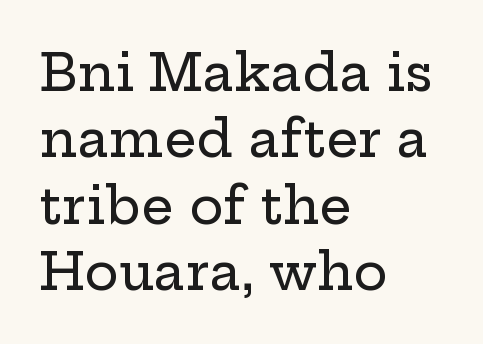
Q: Is the text italic (slanted)? A: No, it is upright.
Q: Is the typeface a serif or a sans-serif typeface? A: Serif.
Q: Is the text underlined? A: No.
Q: How is the paragraph aligned? A: Left-aligned.
Q: Is the spacing between letters normal or unusually wide? A: Normal.
Q: Is the spacing between lines tight, normal or loose? A: Normal.
Q: Width (condensed, normal, or wide)? A: Wide.
Q: Stroke contrast? A: Low.
Q: x-height? A: Medium.
Q: Monospaced? A: No.
